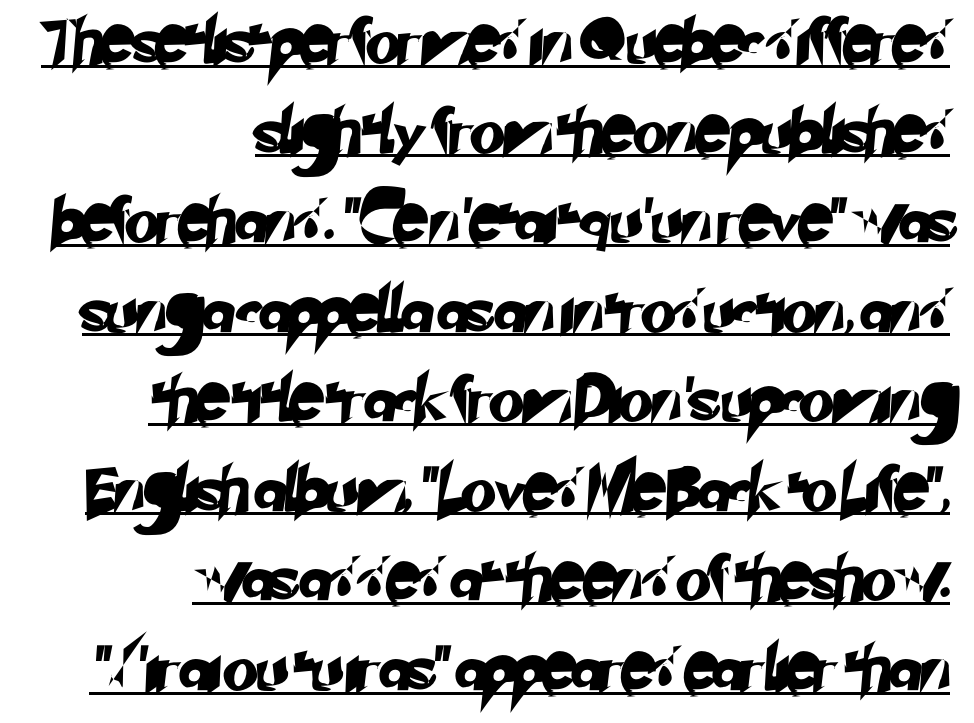
{"serif": "no", "width": "normal", "stroke_contrast": "low", "x_height": "small", "monospaced": "no", "underline": "yes", "align": "right", "line_spacing": "loose", "line_spacing_ratio": 1.99, "letter_spacing": "normal", "letter_spacing_em": 0.0, "glyph_px": 45}
